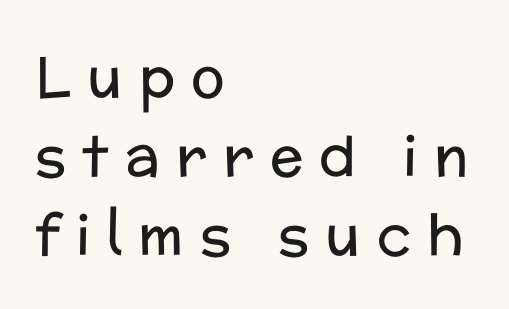
Horizontal alignment here is leftward, the default for most running prose. A sans-serif font was chosen for this passage. Proportional: the letters do not fall into vertical columns. No extra ink here — the face is not bold. Short note: letters widely spaced.
